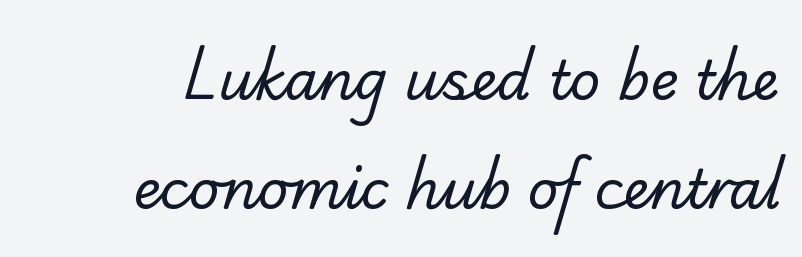
The image shows 54 px regular-weight serif type; set loose line spacing (2.01x), normal letter spacing, not underlined; low stroke contrast and a small x-height.
